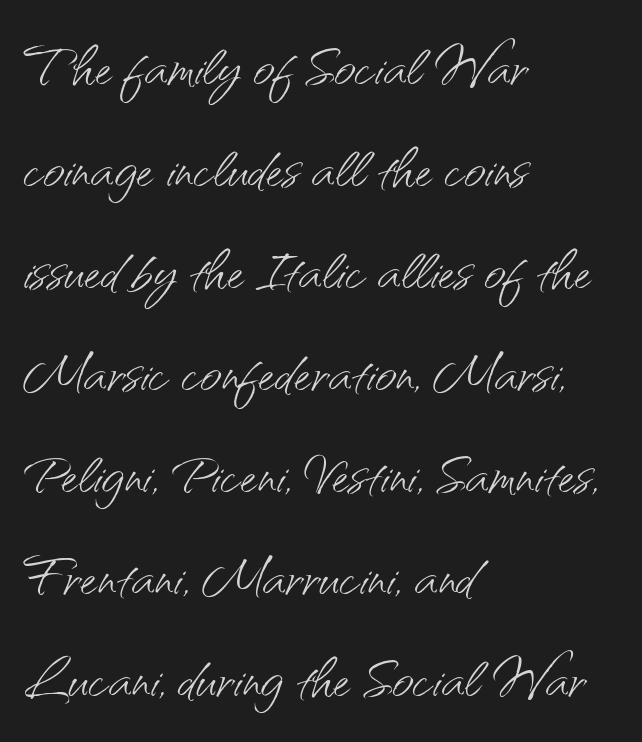
The image shows 75 px light sans-serif type; set left-aligned, normal line spacing (1.36x), normal letter spacing, not underlined; medium stroke contrast and a small x-height.
